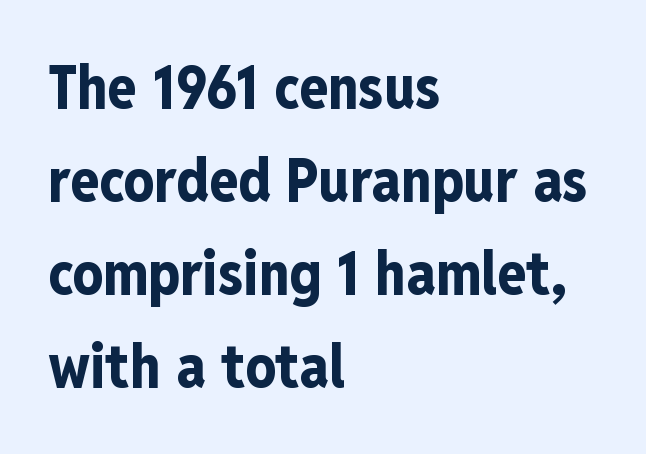
The image shows 60 px bold, condensed sans-serif type, upright; set left-aligned, normal line spacing (1.55x), normal letter spacing, not underlined; low stroke contrast and a medium x-height.
